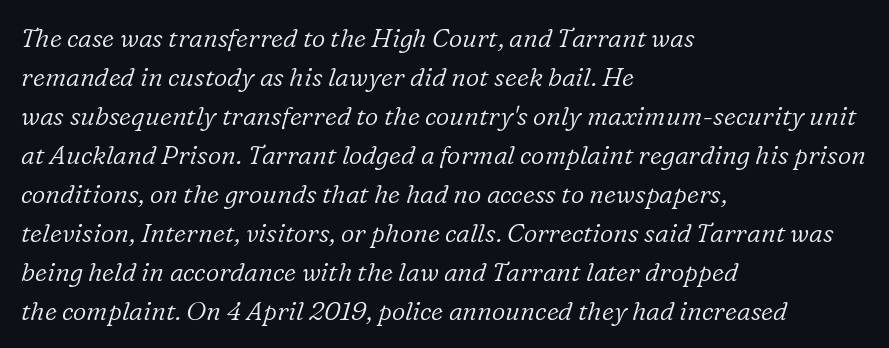
{"italic": "yes", "lean": "right", "slant_degrees": 16, "bold": "no", "underline": "no", "align": "left", "line_spacing": "normal", "line_spacing_ratio": 1.5, "letter_spacing": "normal", "letter_spacing_em": 0.0, "glyph_px": 26}
